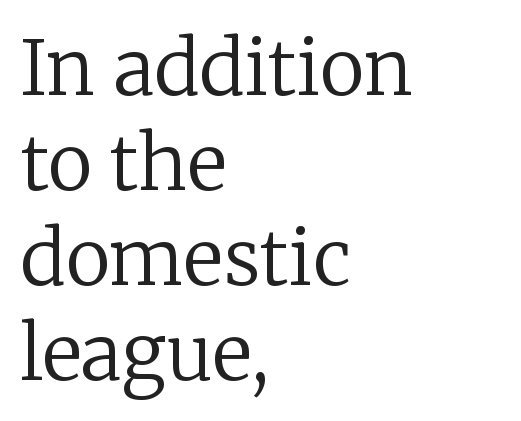
{"serif": "yes", "italic": "no", "bold": "no", "weight": "regular", "width": "normal", "stroke_contrast": "low", "x_height": "medium", "monospaced": "no", "underline": "no", "align": "left", "line_spacing": "normal", "line_spacing_ratio": 1.25, "letter_spacing": "normal", "letter_spacing_em": 0.0, "glyph_px": 76}
